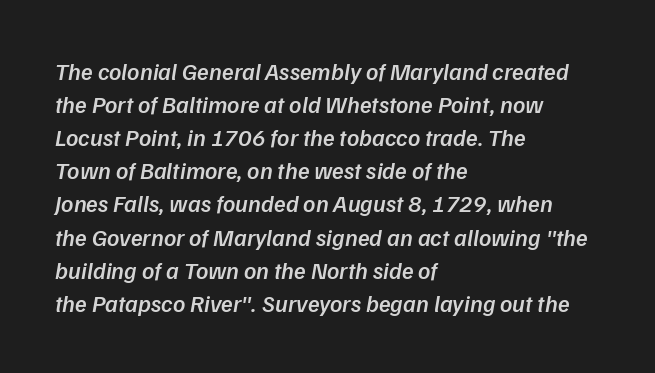
The image shows 24 px text type, italic (leaning right); set left-aligned, normal line spacing (1.38x), normal letter spacing, not underlined.
